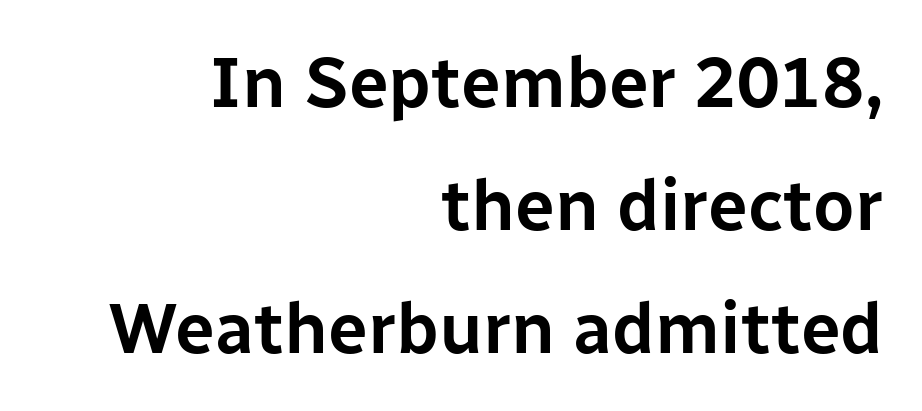
Typographically, this falls in the sans-serif category. Words float on clear page, feet unadorned. A typesetter would mark this as roman, not italic. Inter-character spacing is left at the font's built-in metrics. Here the designer chose a conventional face with non-uniform glyph widths. Where is the straight margin? On the right.
